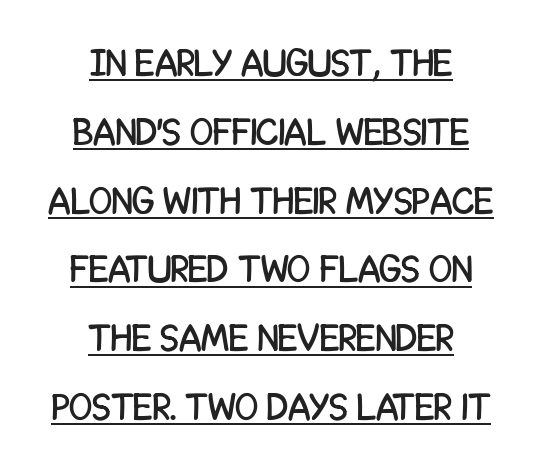
The image shows 38 px condensed sans-serif type, upright; set centered, line spacing 1.81x, normal letter spacing, underlined; low stroke contrast and a large x-height.
